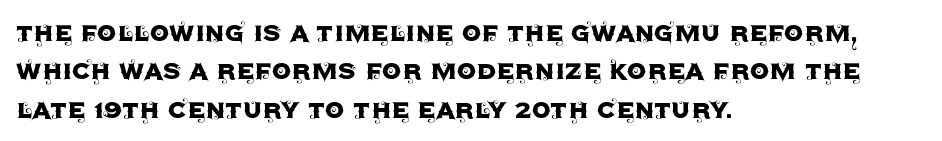
Q: Is the text italic (slanted)? A: No, it is upright.
Q: Is the typeface a serif or a sans-serif typeface? A: Sans-serif.
Q: Is the text underlined? A: No.
Q: How is the paragraph aligned? A: Left-aligned.
Q: Is the spacing between letters normal or unusually wide? A: Normal.
Q: Width (condensed, normal, or wide)? A: Normal.
Q: x-height? A: Large.
Q: Monospaced? A: No.
